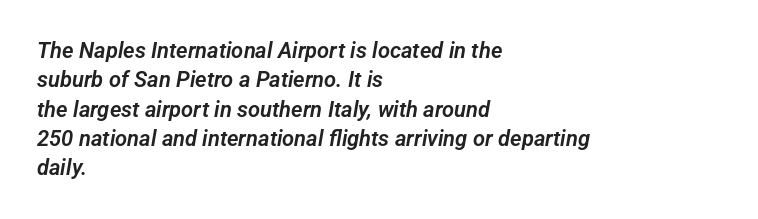
Q: Is the text underlined? A: No.
Q: How is the paragraph aligned? A: Left-aligned.
Q: Is the spacing between letters normal or unusually wide? A: Normal.
Q: Is the spacing between lines tight, normal or loose? A: Normal.
